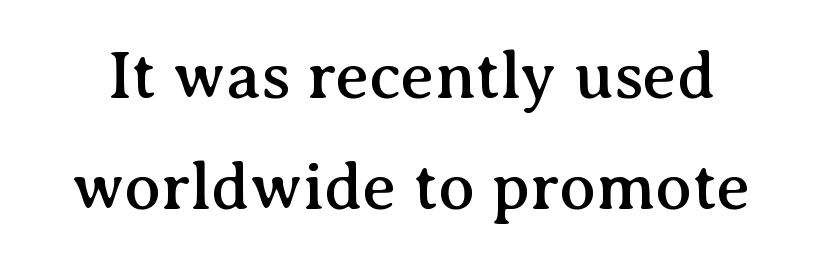
These lines are rendered in a variable-pitch font. Check where the strokes stop: tiny serifs finish them off. Quick note: not italic, upright. Observe the ordinary spacing: letters are neighbours, not strangers. Vertically, the passage feels balanced, rows spaced as you'd expect. A bare baseline throughout the passage.
